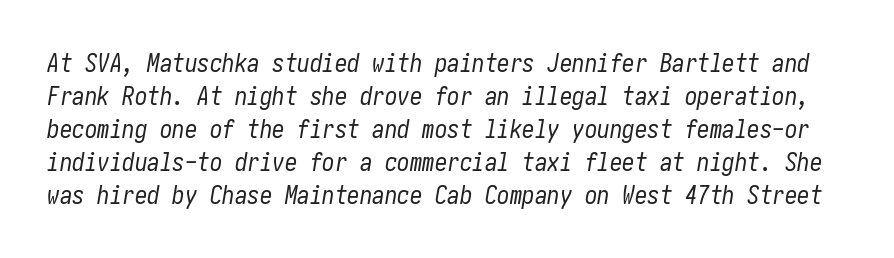
The gaps between neighbouring characters are ordinary and unremarkable. Decoration check: the copy has no underline. There's an unmistakable incline to the writing here. Nothing heavy about these letters — not bold at all.
